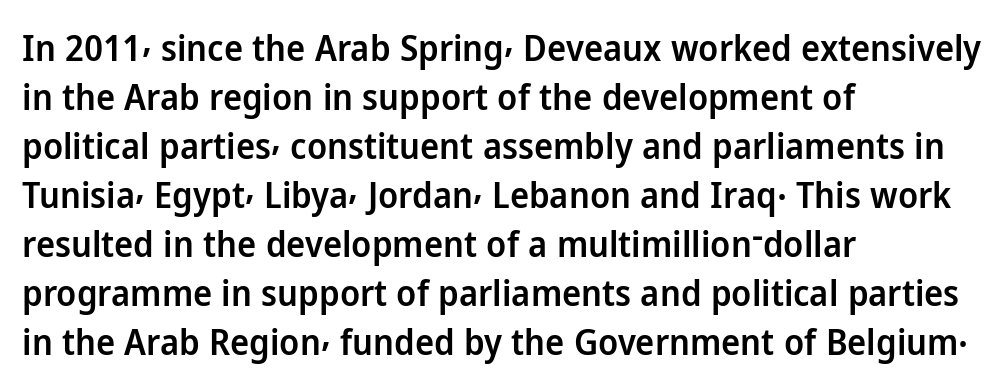
The image shows 36 px semibold sans-serif type, upright; set left-aligned, normal line spacing (1.36x), normal letter spacing, not underlined; low stroke contrast and a medium x-height.
